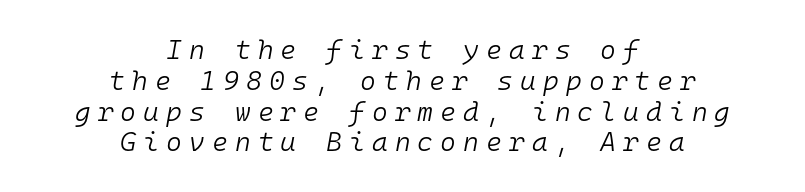
Observe the lean: these are italic letterforms. Rule under the text: the space is simply empty. The rag falls on both sides of this text block equally. Vertical spacing — tight. The cut favours lightness, reaching ordinary text weight at its darkest. Tracking value appears strongly positive — letters spread wide.
